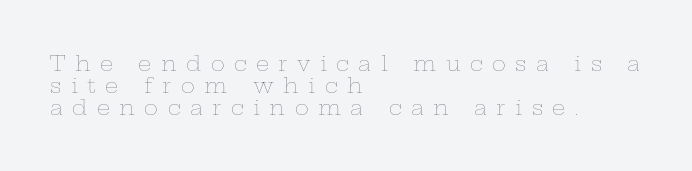
{"italic": "no", "bold": "no", "underline": "no", "align": "left", "line_spacing": "tight", "line_spacing_ratio": 1.04, "letter_spacing": "wide", "letter_spacing_em": 0.45, "glyph_px": 21}
